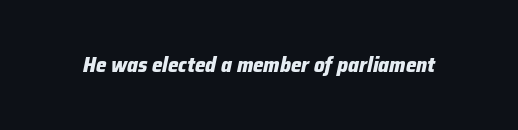
The image shows 21 px bold type, italic (leaning right); set normal letter spacing, not underlined.
